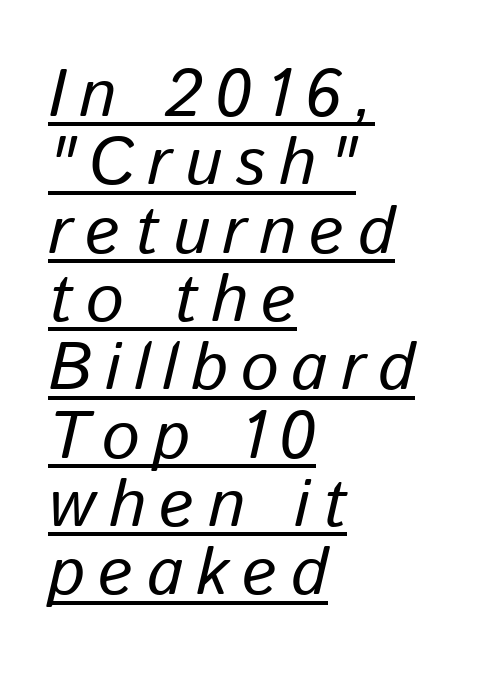
Notice how descenders almost collide with the ascenders below — that's tight leading. Leftover space on each line is placed entirely after the last word. Is the type slanted? Yes — the strokes lean at a clear angle. Underline: present.
